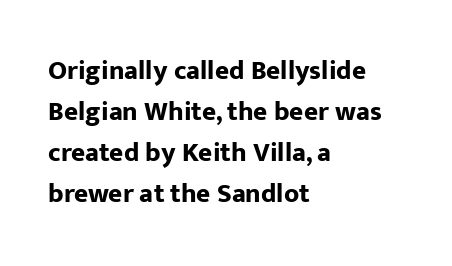
The image shows 27 px bold type, upright; set left-aligned, normal line spacing (1.52x), normal letter spacing, not underlined.
